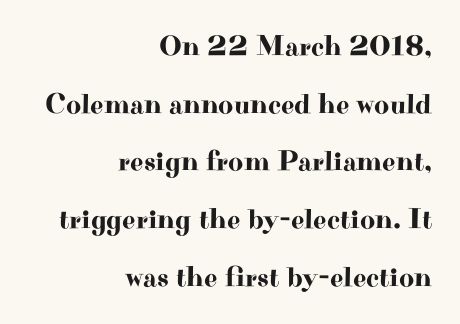
Note the varied advance widths — an 'i' is clearly narrower than an 'm'. When letters stand straight like this, we call the style roman or upright. A bare baseline throughout the passage. If you drew a ruler down the right edge, every line would touch it. Line spacing here is loose.
